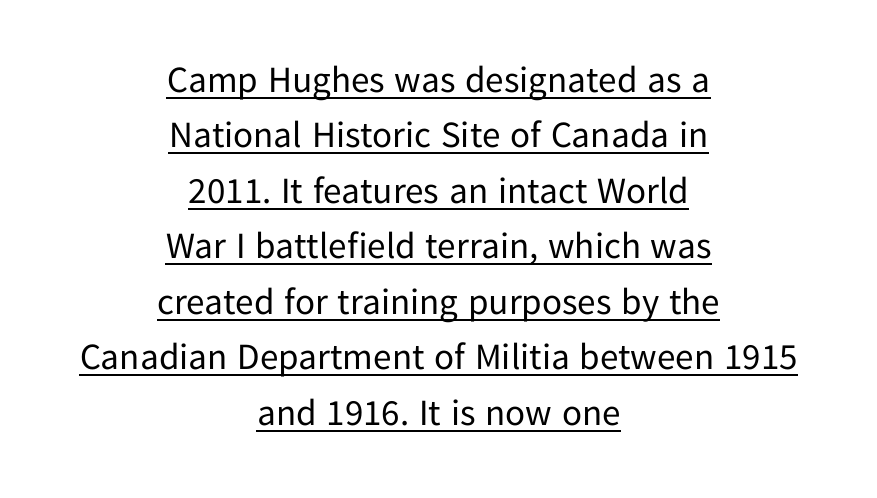
{"serif": "no", "italic": "no", "bold": "no", "weight": "regular", "width": "normal", "stroke_contrast": "low", "x_height": "medium", "monospaced": "no", "underline": "yes", "align": "center", "line_spacing": "normal", "line_spacing_ratio": 1.5, "letter_spacing": "normal", "letter_spacing_em": 0.0, "glyph_px": 37}
